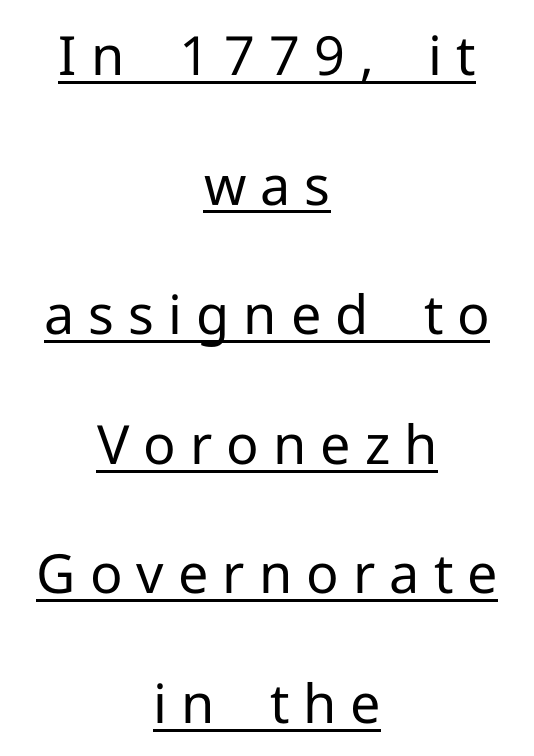
{"serif": "no", "italic": "no", "bold": "no", "weight": "regular", "width": "normal", "stroke_contrast": "low", "x_height": "medium", "monospaced": "no", "underline": "yes", "align": "center", "line_spacing": "loose", "line_spacing_ratio": 2.4, "letter_spacing": "wide", "letter_spacing_em": 0.26, "glyph_px": 54}
